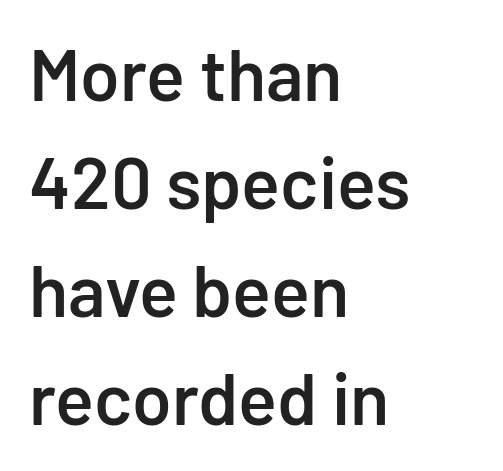
The image shows 72 px semibold sans-serif type, upright; set left-aligned, normal line spacing (1.5x), normal letter spacing, not underlined; low stroke contrast and a medium x-height.
